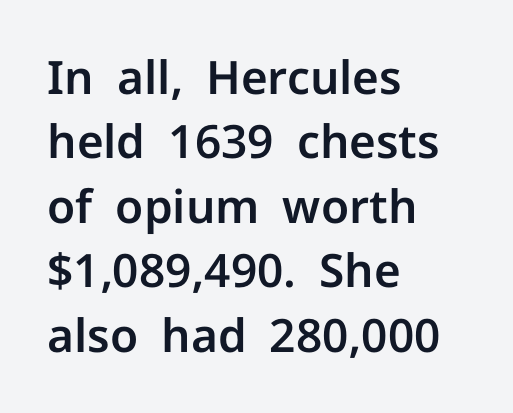
The image shows 46 px sans-serif type, upright; set left-aligned, normal line spacing (1.4x), normal letter spacing, not underlined; low stroke contrast and a medium x-height.
